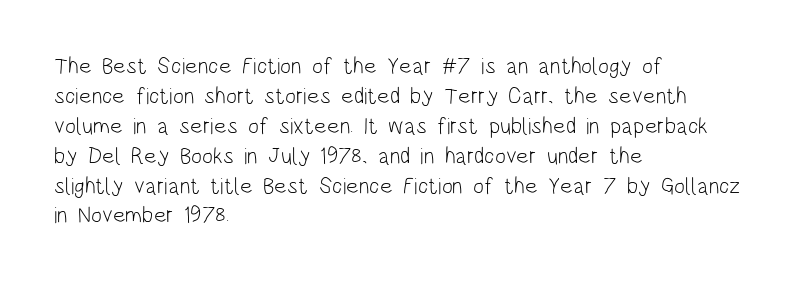
The image shows 23 px text type, upright; set left-aligned, normal line spacing (1.3x), normal letter spacing, not underlined.
